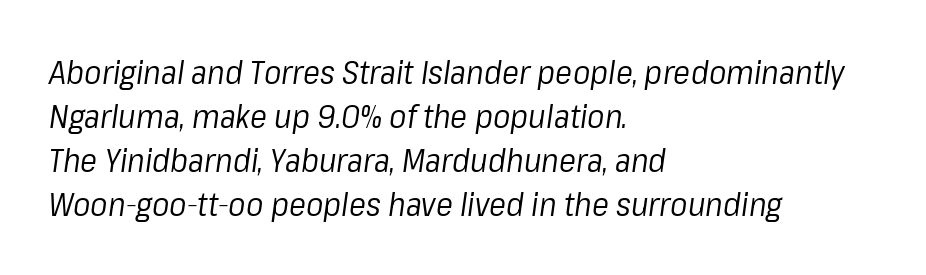
Q: Is the text bold? A: No.
Q: Is the text italic (slanted)? A: Yes, it leans right by about 8 degrees.
Q: Is the text underlined? A: No.
Q: How is the paragraph aligned? A: Left-aligned.
Q: Is the spacing between letters normal or unusually wide? A: Normal.
Q: Is the spacing between lines tight, normal or loose? A: Normal.
Q: Width (condensed, normal, or wide)? A: Normal.
Q: Stroke contrast? A: Low.
Q: x-height? A: Medium.
Q: Monospaced? A: No.
